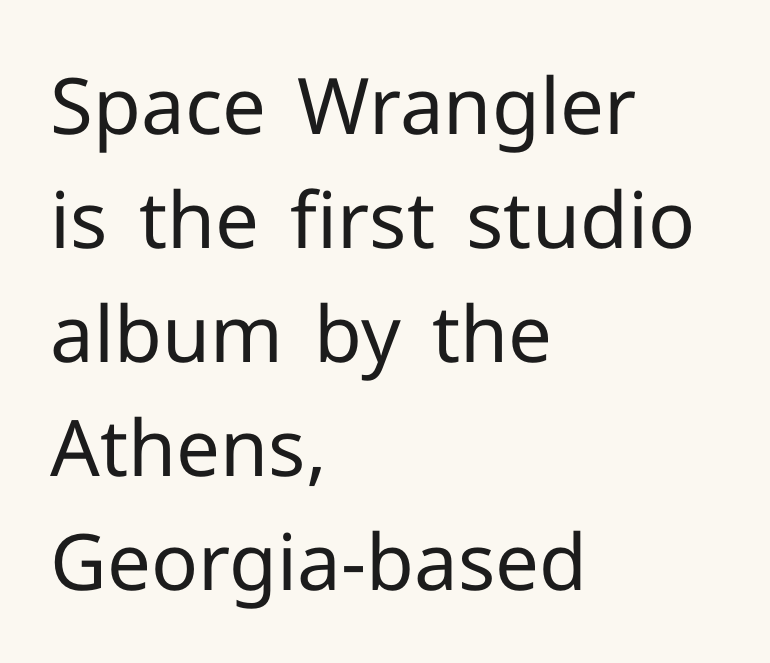
Q: Is the text bold? A: No.
Q: Is the text italic (slanted)? A: No, it is upright.
Q: Is the typeface a serif or a sans-serif typeface? A: Sans-serif.
Q: Is the text underlined? A: No.
Q: How is the paragraph aligned? A: Left-aligned.
Q: Is the spacing between letters normal or unusually wide? A: Normal.
Q: Is the spacing between lines tight, normal or loose? A: Normal.
Q: Width (condensed, normal, or wide)? A: Normal.
Q: Stroke contrast? A: Low.
Q: x-height? A: Medium.
Q: Monospaced? A: No.
